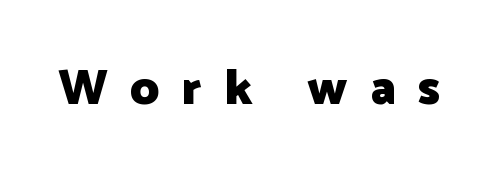
Look at the stroke-to-counter ratio: heavy, a bold. The axis of the letterforms is exactly vertical. The font family rendered here belongs to the sans-serif group. Words float on clear page, feet unadorned. The gaps between neighbouring characters are conspicuously large. A typesetter would call this proportional, since set widths differ per character.
